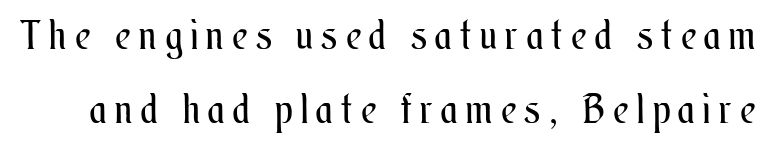
Q: Is the text bold? A: No.
Q: Is the text italic (slanted)? A: No, it is upright.
Q: Is the text underlined? A: No.
Q: Is the spacing between letters normal or unusually wide? A: Unusually wide.
Q: Width (condensed, normal, or wide)? A: Condensed.
Q: Stroke contrast? A: Medium.
Q: x-height? A: Small.
Q: Monospaced? A: No.
